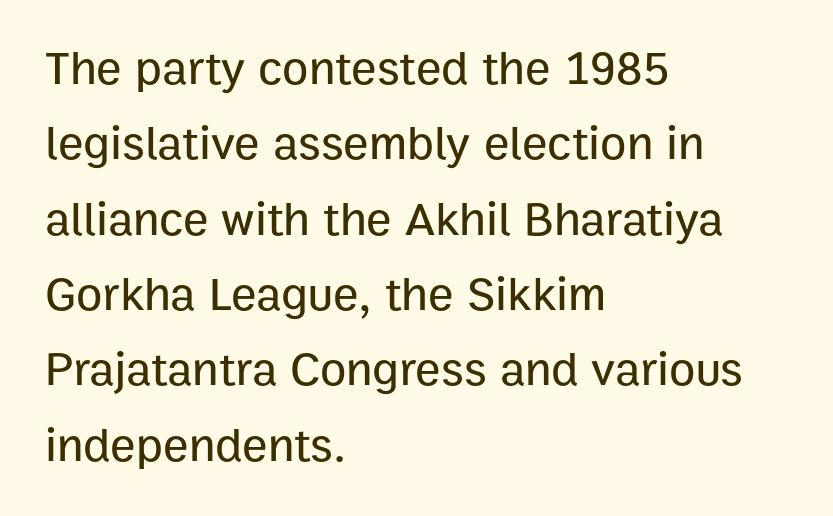
You can tell from the bare stems that sans-serif type was used. Caption: standard tracking, unaltered. A roman cut, with each character standing at attention. Interline gaps are of average width in this sample. A typesetter would call this proportional, since set widths differ per character.
